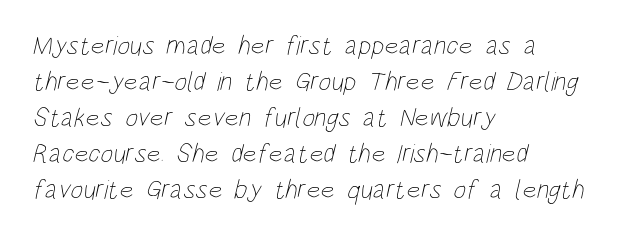
The image shows 27 px text type; set left-aligned, normal line spacing (1.33x), normal letter spacing, not underlined.
